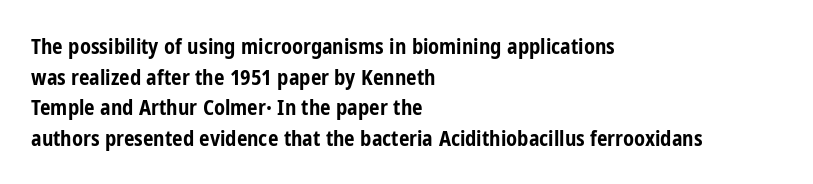
Q: Is the text bold? A: Yes.
Q: Is the text italic (slanted)? A: No, it is upright.
Q: Is the text underlined? A: No.
Q: How is the paragraph aligned? A: Left-aligned.
Q: Is the spacing between letters normal or unusually wide? A: Normal.
Q: Is the spacing between lines tight, normal or loose? A: Normal.
